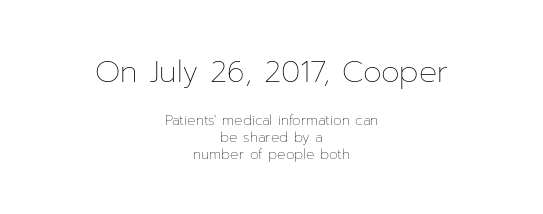
The image shows 30 px thin type, upright; set centered, line spacing 1.2x, normal letter spacing, not underlined; the first (top) block is 2.14x larger; low stroke contrast and a medium x-height.
